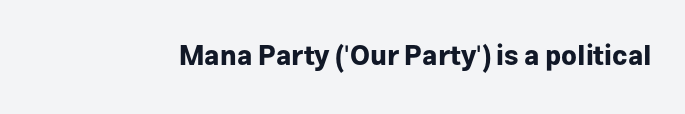
What stands out about the letter spacing? Nothing — it is the standard amount. No italicization has been applied; the sample stays upright. The gap between lines stays unmarked. Thick stems and heavy bowls — unmistakably bold.
